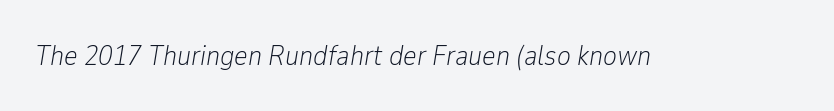
Unbolded letterforms with no extra heft. Is this a fixed-width face? No — the glyphs have proportional, varying widths. The tracking reads as untouched default to a designer's eye. Quick note: italic. The strip under each line holds only bare page.
